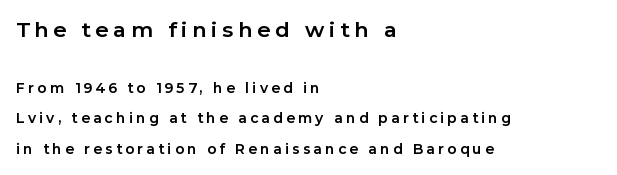
{"italic": "no", "bold": "yes", "underline": "no", "align": "left", "line_spacing": "loose", "line_spacing_ratio": 2.19, "letter_spacing": "wide", "letter_spacing_em": 0.23, "larger_block": "first", "size_ratio": 1.5, "glyph_px": 21}
